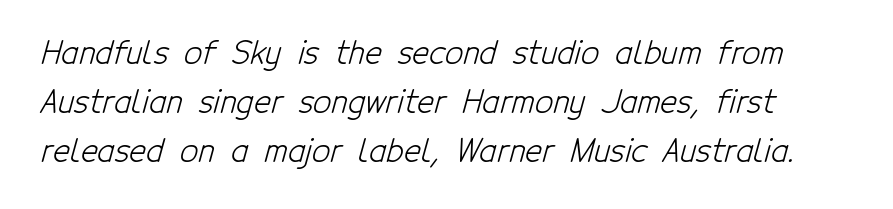
The image shows 32 px light, condensed sans-serif type; set normal line spacing (1.53x), normal letter spacing, not underlined; low stroke contrast and a medium x-height.
